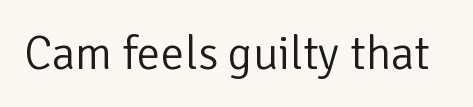
The image shows 47 px light sans-serif type, upright; set normal letter spacing, not underlined; low stroke contrast and a medium x-height.
